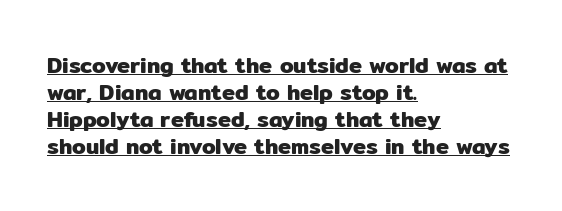
{"italic": "no", "underline": "yes", "align": "left", "line_spacing_ratio": 1.22, "letter_spacing": "normal", "letter_spacing_em": 0.0, "glyph_px": 22}
